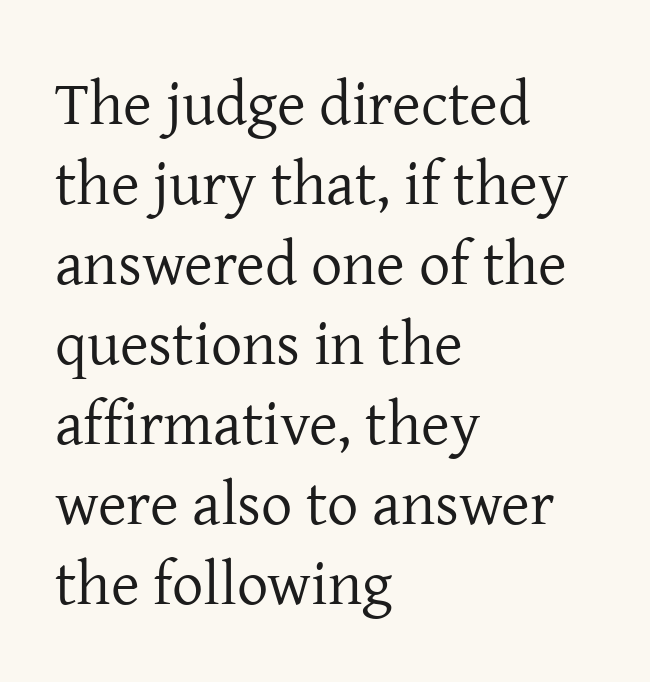
{"serif": "yes", "italic": "no", "bold": "no", "weight": "regular", "width": "normal", "stroke_contrast": "low", "x_height": "medium", "monospaced": "no", "underline": "no", "align": "left", "line_spacing": "normal", "line_spacing_ratio": 1.29, "letter_spacing": "normal", "letter_spacing_em": 0.0, "glyph_px": 62}
